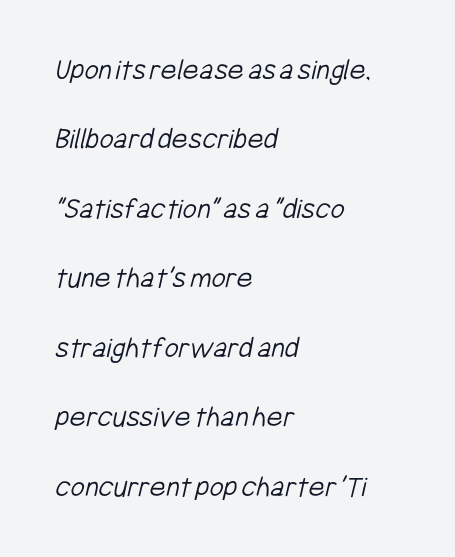
The horizontal fit of the characters is conventional and even. Casual observation: everything's shoved over to the left. Note: no serifs on the glyphs. The designer dialed line spacing up above the default. The baseline area is clear. Weight: regular or lighter.
